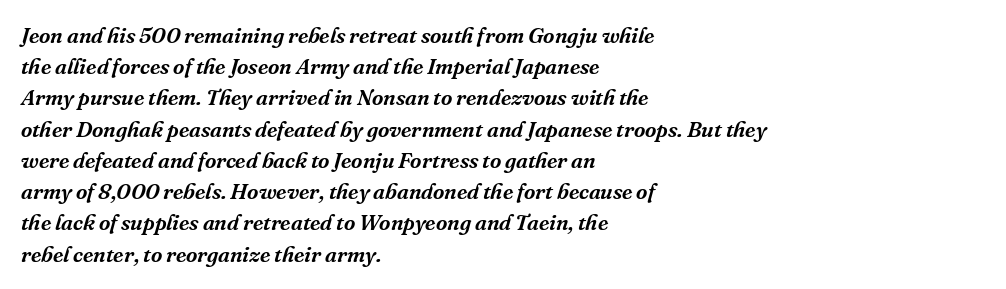
Q: Is the text italic (slanted)? A: Yes, it leans right by about 16 degrees.
Q: Is the text underlined? A: No.
Q: How is the paragraph aligned? A: Left-aligned.
Q: Is the spacing between letters normal or unusually wide? A: Normal.
Q: Is the spacing between lines tight, normal or loose? A: Normal.
